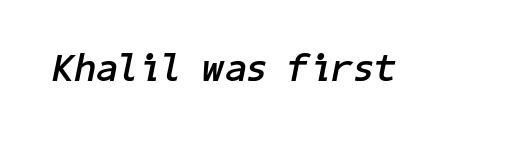
An italicized treatment has been applied to the whole sample. Characters follow at the spacing the type designer built in. Plain, unruled lines of type. The typesetting leans heavy: a genuine bold.
